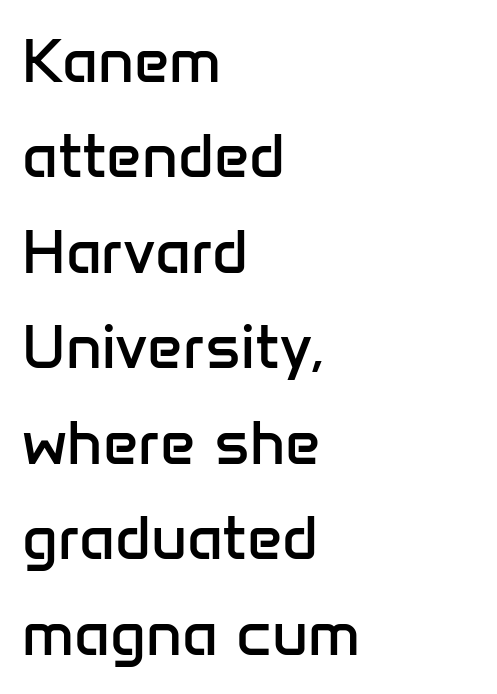
Descenders hang freely into open space. These lines were composed using upright roman letters. Does extra space separate the letters? No, they use regular spacing. The rendering shows plain stroke endings on the letterforms — a sans-serif design.
